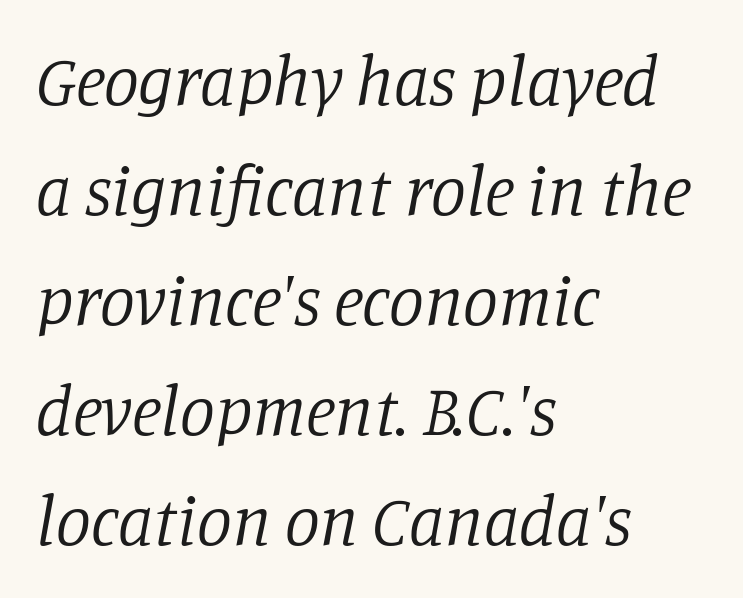
Q: Is the text bold? A: No.
Q: Is the text italic (slanted)? A: Yes, it leans right by about 11 degrees.
Q: Is the typeface a serif or a sans-serif typeface? A: Serif.
Q: Is the text underlined? A: No.
Q: How is the paragraph aligned? A: Left-aligned.
Q: Is the spacing between letters normal or unusually wide? A: Normal.
Q: Is the spacing between lines tight, normal or loose? A: Normal.
Q: Width (condensed, normal, or wide)? A: Normal.
Q: Stroke contrast? A: Low.
Q: x-height? A: Large.
Q: Monospaced? A: No.
